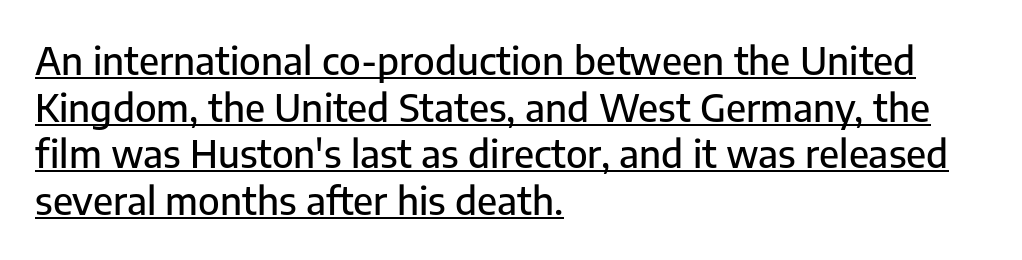
The image shows 38 px sans-serif type, upright; set left-aligned, line spacing 1.23x, normal letter spacing, underlined; low stroke contrast and a medium x-height.
